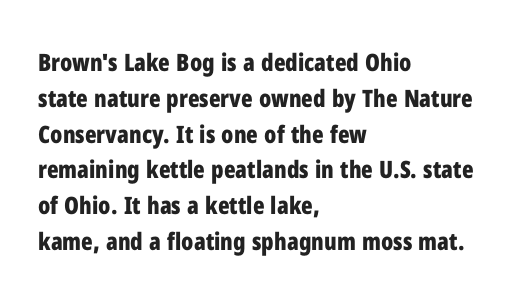
{"italic": "no", "bold": "yes", "underline": "no", "align": "left", "line_spacing": "normal", "line_spacing_ratio": 1.49, "letter_spacing": "normal", "letter_spacing_em": 0.0, "glyph_px": 24}
